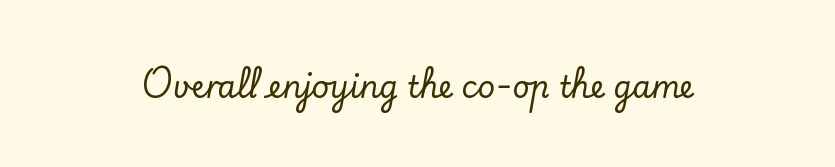
The image shows 30 px serif type; set normal letter spacing, not underlined; low stroke contrast and a small x-height.
